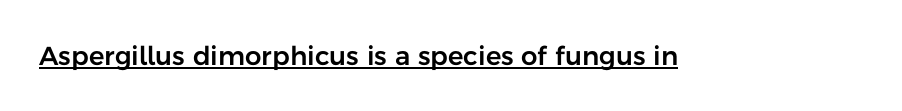
Posture: vertical. Is the letter spacing exaggerated? No — it looks like the ordinary default. These characters rest on top of a visible drawn line.
